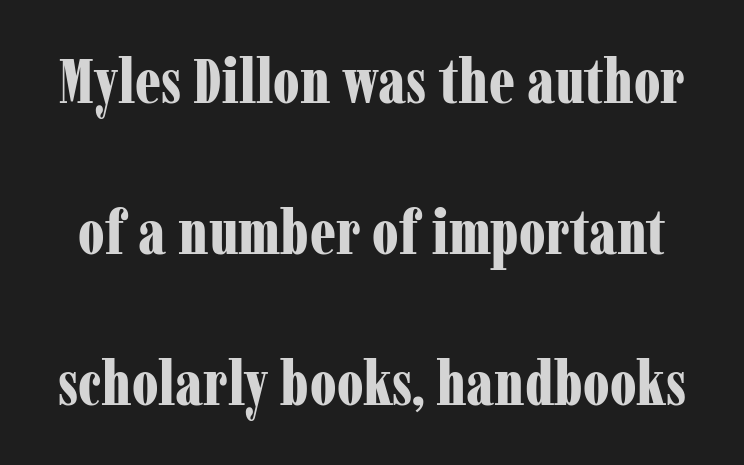
The image shows 63 px bold, condensed serif type, upright; set loose line spacing (2.4x), normal letter spacing, not underlined; low stroke contrast and a medium x-height.
